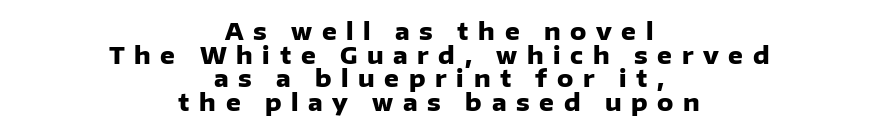
{"italic": "no", "bold": "yes", "underline": "no", "align": "center", "line_spacing": "tight", "line_spacing_ratio": 1.03, "letter_spacing": "wide", "letter_spacing_em": 0.42, "glyph_px": 23}
